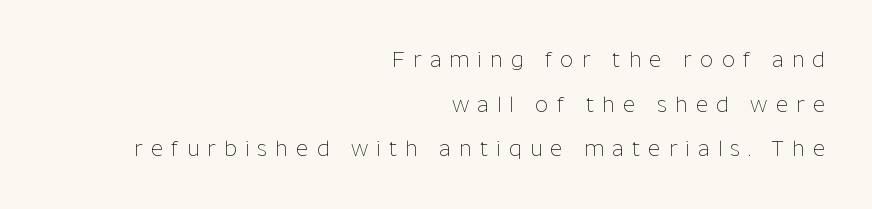
{"italic": "no", "bold": "no", "underline": "no", "align": "right", "line_spacing": "loose", "line_spacing_ratio": 2.12, "letter_spacing": "wide", "letter_spacing_em": 0.39, "glyph_px": 21}
